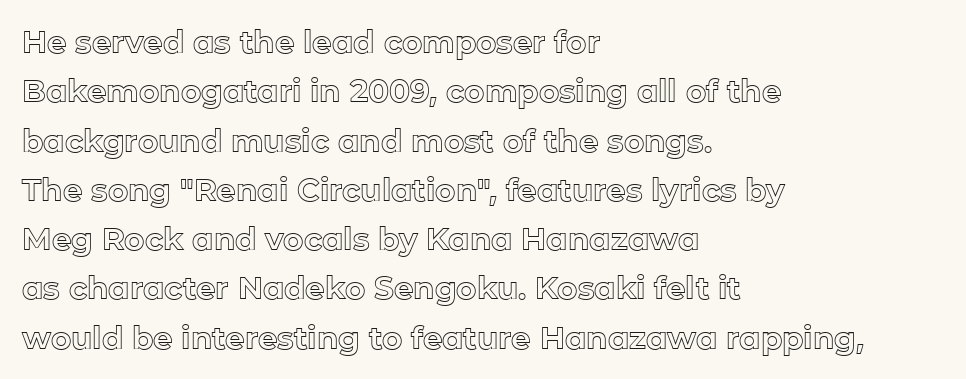
Q: Is the text italic (slanted)? A: No, it is upright.
Q: Is the text underlined? A: No.
Q: How is the paragraph aligned? A: Left-aligned.
Q: Is the spacing between letters normal or unusually wide? A: Normal.
Q: Is the spacing between lines tight, normal or loose? A: Normal.
Q: Width (condensed, normal, or wide)? A: Normal.
Q: x-height? A: Medium.
Q: Monospaced? A: No.
